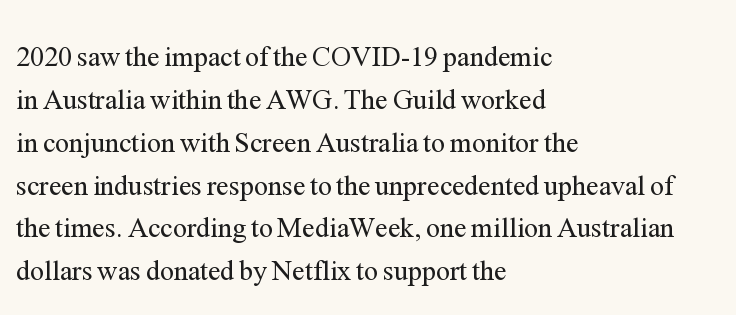
{"serif": "yes", "italic": "no", "bold": "no", "weight": "regular", "width": "normal", "stroke_contrast": "medium", "x_height": "medium", "monospaced": "no", "underline": "no", "align": "left", "line_spacing": "normal", "line_spacing_ratio": 1.53, "letter_spacing": "normal", "letter_spacing_em": 0.0, "glyph_px": 28}
